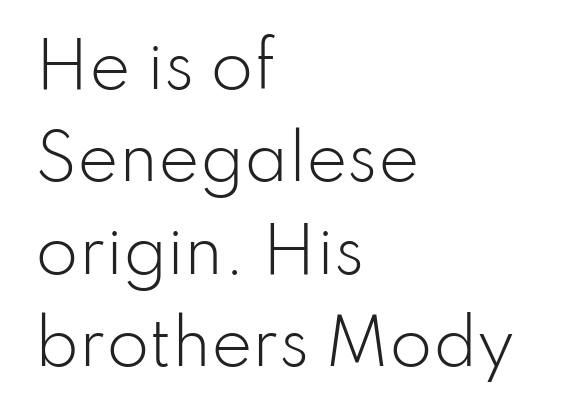
Q: Is the text bold? A: No.
Q: Is the text italic (slanted)? A: No, it is upright.
Q: Is the typeface a serif or a sans-serif typeface? A: Sans-serif.
Q: Is the text underlined? A: No.
Q: How is the paragraph aligned? A: Left-aligned.
Q: Is the spacing between letters normal or unusually wide? A: Normal.
Q: Is the spacing between lines tight, normal or loose? A: Normal.
Q: Width (condensed, normal, or wide)? A: Normal.
Q: Stroke contrast? A: Low.
Q: x-height? A: Small.
Q: Monospaced? A: No.
